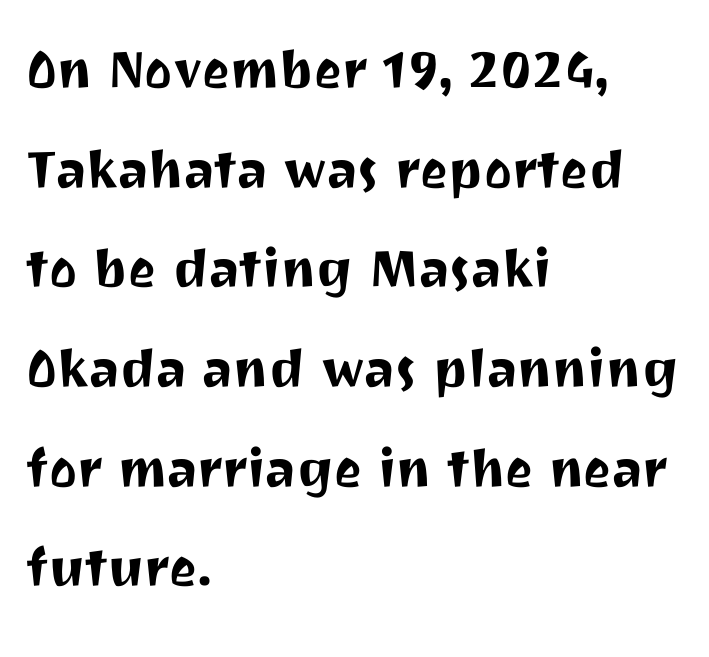
{"serif": "no", "italic": "no", "width": "normal", "stroke_contrast": "medium", "x_height": "medium", "monospaced": "no", "underline": "no", "align": "left", "line_spacing": "normal", "line_spacing_ratio": 1.51, "letter_spacing": "normal", "letter_spacing_em": 0.0, "glyph_px": 66}
